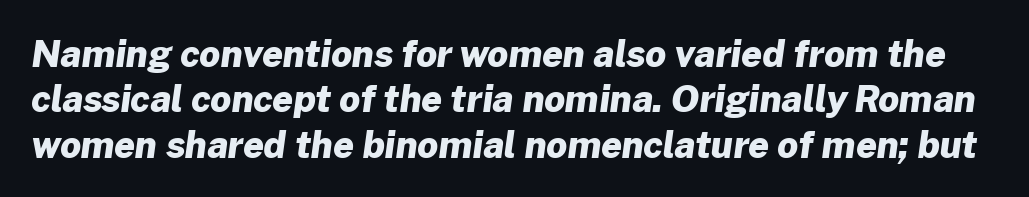
{"serif": "no", "bold": "yes", "weight": "heavy", "width": "normal", "stroke_contrast": "low", "x_height": "medium", "monospaced": "no", "underline": "no", "line_spacing": "normal", "line_spacing_ratio": 1.26, "letter_spacing": "normal", "letter_spacing_em": 0.0, "glyph_px": 36}
